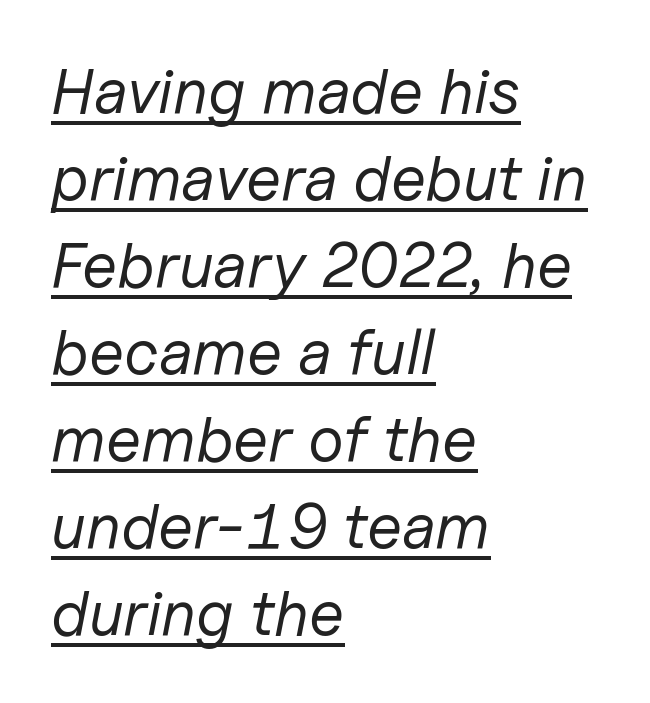
Q: Is the text bold? A: No.
Q: Is the text italic (slanted)? A: Yes, it leans right by about 11 degrees.
Q: Is the text underlined? A: Yes.
Q: How is the paragraph aligned? A: Left-aligned.
Q: Is the spacing between letters normal or unusually wide? A: Normal.
Q: Is the spacing between lines tight, normal or loose? A: Normal.
Q: Width (condensed, normal, or wide)? A: Normal.
Q: Stroke contrast? A: Low.
Q: x-height? A: Medium.
Q: Monospaced? A: No.
